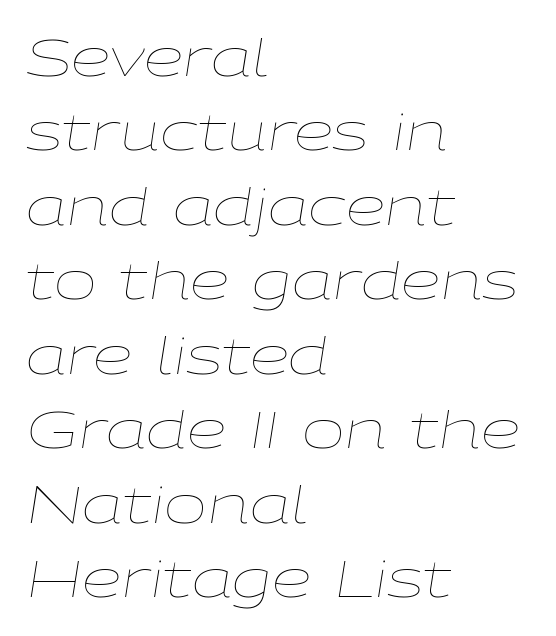
The image shows 51 px thin, wide type, italic (leaning right); set left-aligned, normal line spacing (1.46x), normal letter spacing, not underlined; low stroke contrast and a medium x-height.
